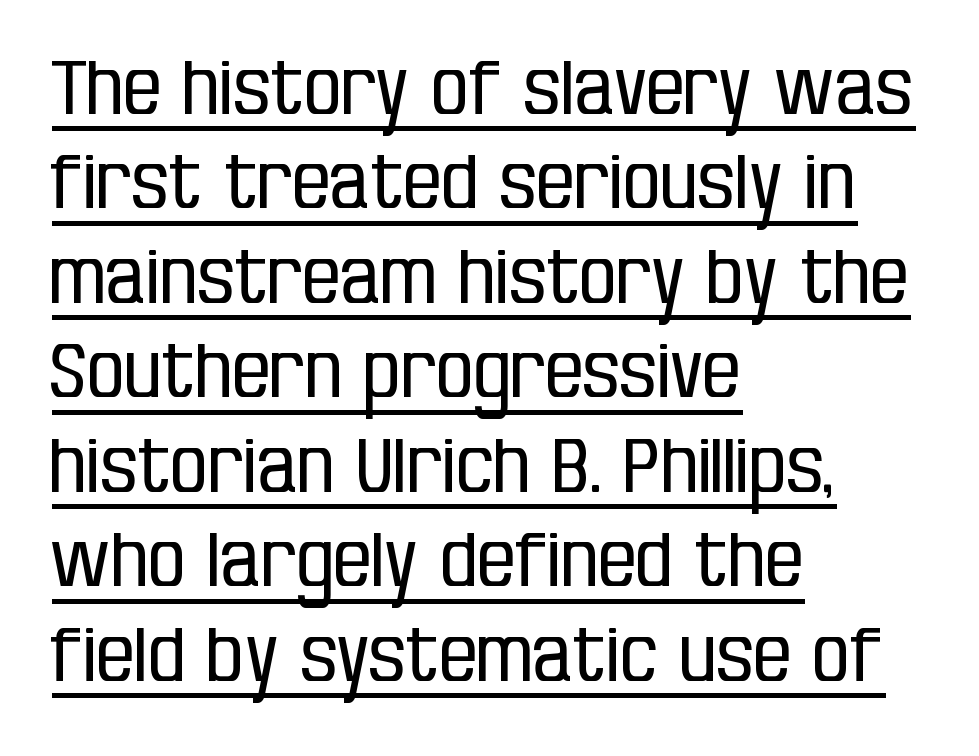
{"serif": "no", "italic": "no", "bold": "no", "weight": "regular", "width": "condensed", "stroke_contrast": "low", "x_height": "large", "monospaced": "no", "underline": "yes", "align": "left", "line_spacing": "normal", "line_spacing_ratio": 1.26, "letter_spacing": "normal", "letter_spacing_em": 0.0, "glyph_px": 75}
